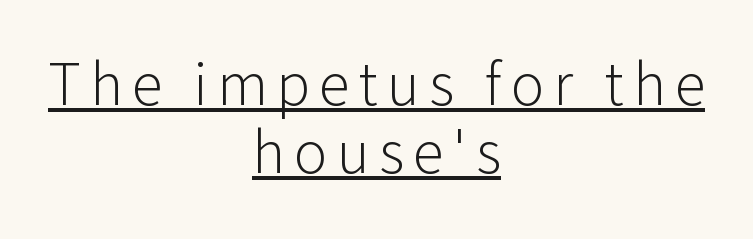
Q: Is the text bold? A: No.
Q: Is the text italic (slanted)? A: No, it is upright.
Q: Is the typeface a serif or a sans-serif typeface? A: Sans-serif.
Q: Is the text underlined? A: Yes.
Q: How is the paragraph aligned? A: Centered.
Q: Is the spacing between lines tight, normal or loose? A: Tight.
Q: Width (condensed, normal, or wide)? A: Normal.
Q: Stroke contrast? A: Low.
Q: x-height? A: Medium.
Q: Monospaced? A: No.
